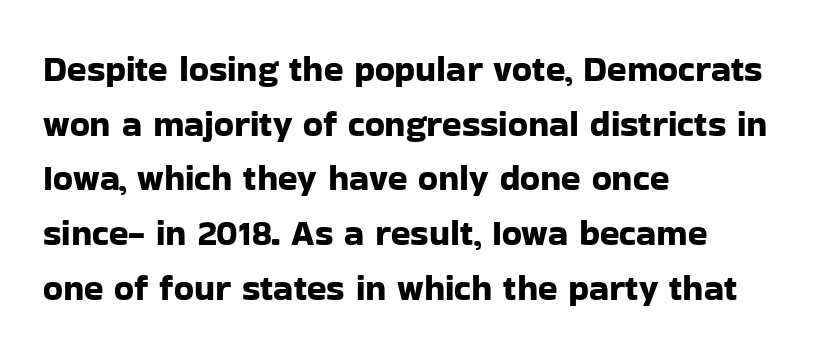
The image shows 36 px sans-serif type, upright; set left-aligned, normal line spacing (1.52x), normal letter spacing, not underlined; low stroke contrast and a medium x-height.
